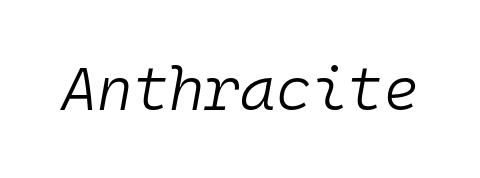
Q: Is the text bold? A: No.
Q: Is the text italic (slanted)? A: Yes, it leans right by about 10 degrees.
Q: Is the text underlined? A: No.
Q: Is the spacing between letters normal or unusually wide? A: Normal.
Q: Width (condensed, normal, or wide)? A: Normal.
Q: Stroke contrast? A: Low.
Q: x-height? A: Medium.
Q: Monospaced? A: Yes.
